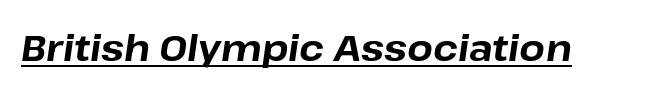
Q: Is the text bold? A: Yes.
Q: Is the text italic (slanted)? A: Yes, it leans right by about 8 degrees.
Q: Is the text underlined? A: Yes.
Q: Is the spacing between letters normal or unusually wide? A: Normal.
Q: Width (condensed, normal, or wide)? A: Normal.
Q: Stroke contrast? A: Low.
Q: x-height? A: Medium.
Q: Monospaced? A: No.
